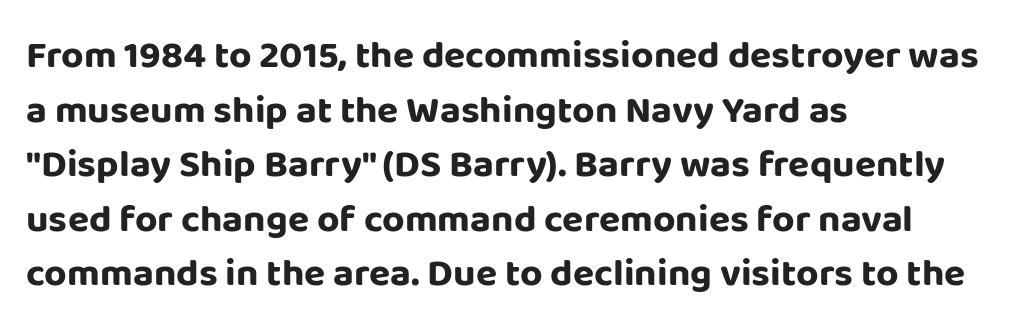
Q: Is the text bold? A: Yes.
Q: Is the text italic (slanted)? A: No, it is upright.
Q: Is the typeface a serif or a sans-serif typeface? A: Sans-serif.
Q: Is the text underlined? A: No.
Q: How is the paragraph aligned? A: Left-aligned.
Q: Is the spacing between letters normal or unusually wide? A: Normal.
Q: Is the spacing between lines tight, normal or loose? A: Normal.
Q: Width (condensed, normal, or wide)? A: Normal.
Q: Stroke contrast? A: Low.
Q: x-height? A: Large.
Q: Monospaced? A: No.
